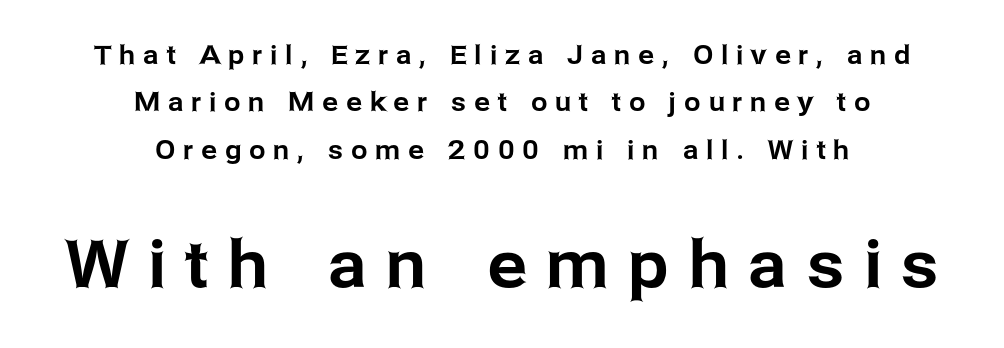
Q: Is the text italic (slanted)? A: No, it is upright.
Q: Is the typeface a serif or a sans-serif typeface? A: Sans-serif.
Q: Is the text underlined? A: No.
Q: How is the paragraph aligned? A: Centered.
Q: Is the spacing between letters normal or unusually wide? A: Unusually wide.
Q: Which block of text is set in a larger size, the first (top) or the second (bottom)? A: The second (bottom) one.
Q: Width (condensed, normal, or wide)? A: Normal.
Q: Stroke contrast? A: Low.
Q: x-height? A: Medium.
Q: Monospaced? A: No.
